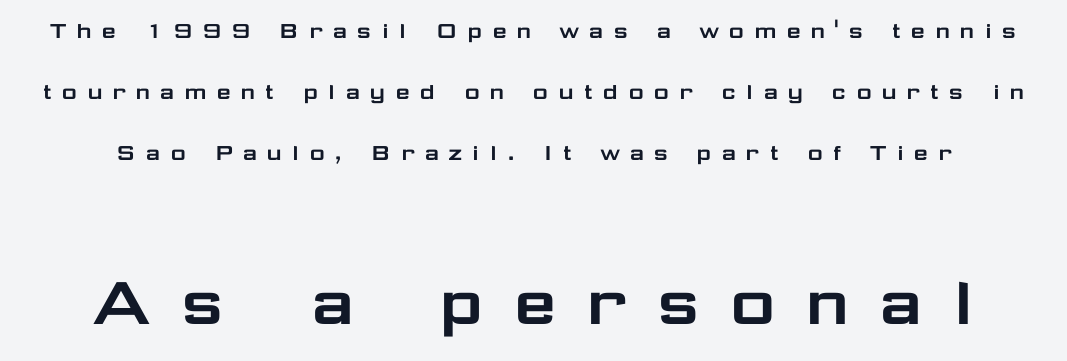
A typesetter would call this heavily tracked-out type. Each letter's strokes conclude bluntly, with no projecting serifs. Varying glyph widths throughout — classic text-font behaviour. The typography opts for an upright posture over an oblique one.
